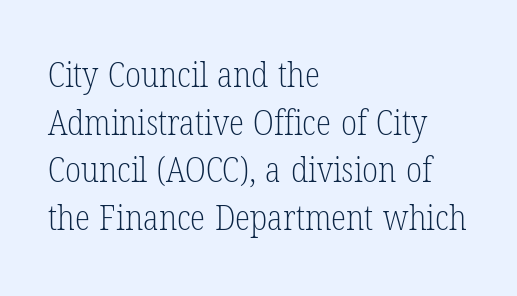
The image shows 35 px light, condensed serif type, upright; set left-aligned, normal line spacing (1.36x), normal letter spacing, not underlined; low stroke contrast and a medium x-height.
